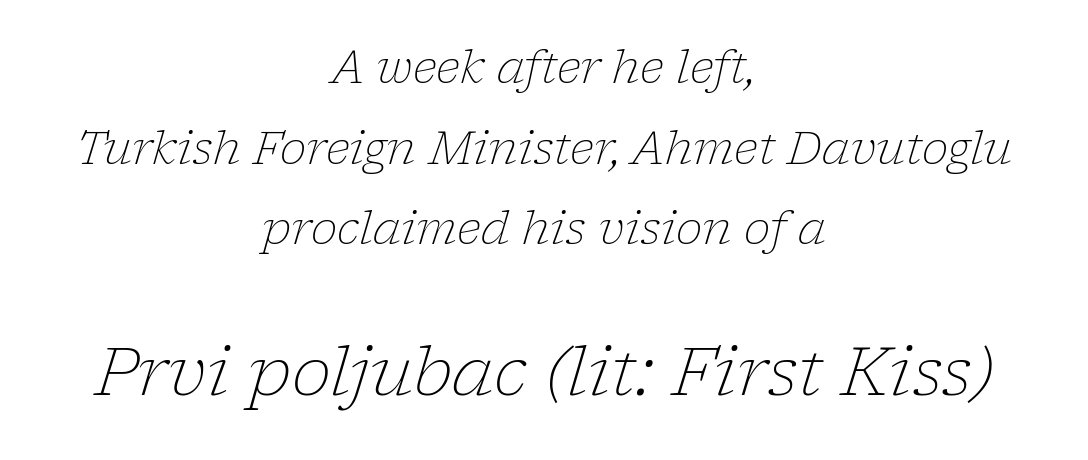
Glyph-to-glyph distance matches everyday printed text. This rendering employs a face with finishing strokes, i.e., a serif. The gap between lines stays unmarked. Line starts and ends both wander, symmetrically.
